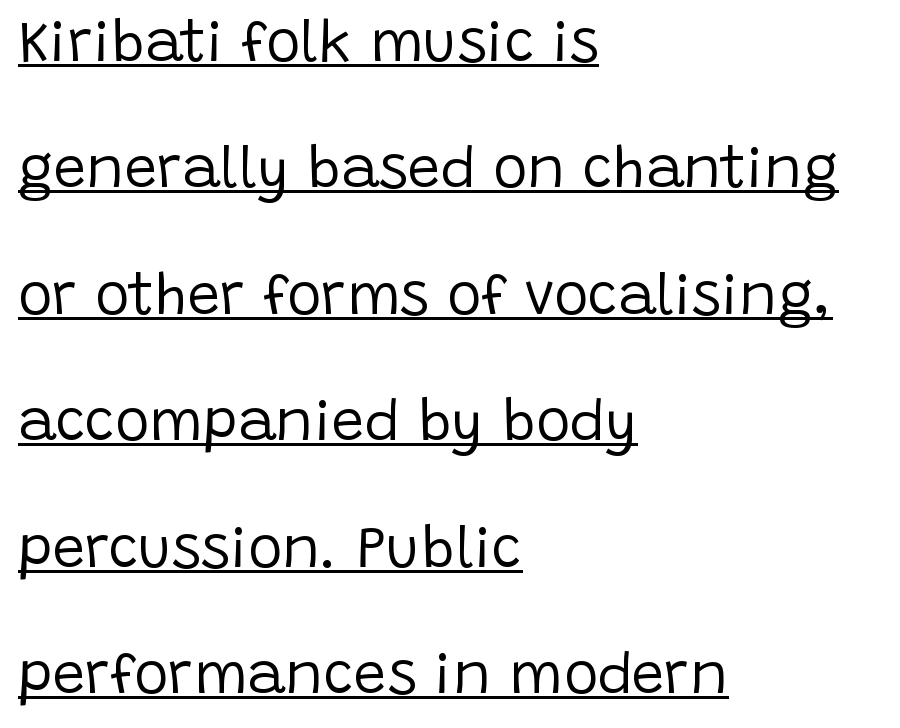
{"serif": "no", "italic": "no", "bold": "no", "weight": "regular", "width": "normal", "stroke_contrast": "low", "x_height": "large", "monospaced": "no", "underline": "yes", "align": "left", "line_spacing": "loose", "line_spacing_ratio": 2.18, "letter_spacing": "normal", "letter_spacing_em": 0.0, "glyph_px": 58}
